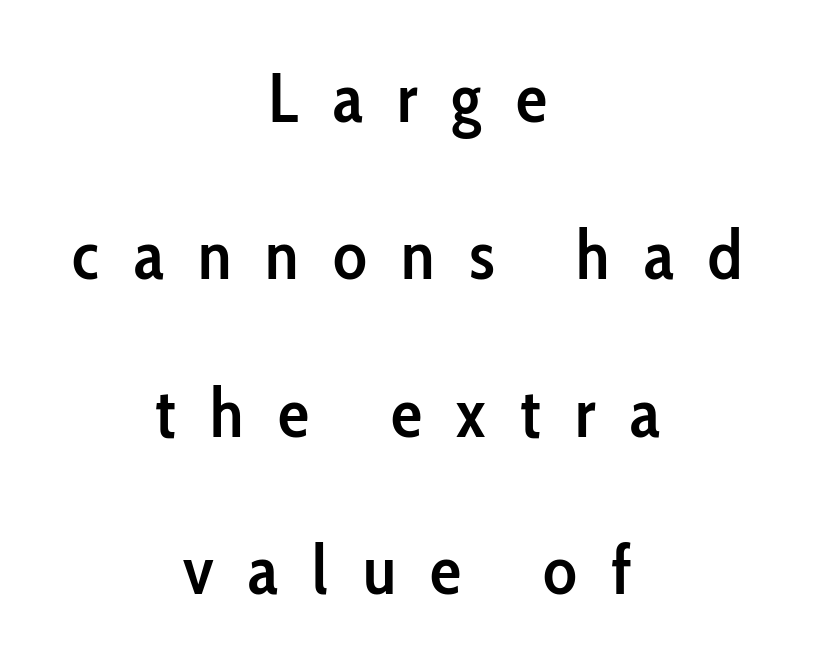
Q: Is the text bold? A: Semi-bold.
Q: Is the text italic (slanted)? A: No, it is upright.
Q: Is the typeface a serif or a sans-serif typeface? A: Sans-serif.
Q: Is the text underlined? A: No.
Q: How is the paragraph aligned? A: Centered.
Q: Is the spacing between letters normal or unusually wide? A: Unusually wide.
Q: Is the spacing between lines tight, normal or loose? A: Loose.
Q: Width (condensed, normal, or wide)? A: Condensed.
Q: Stroke contrast? A: Low.
Q: x-height? A: Medium.
Q: Monospaced? A: No.
